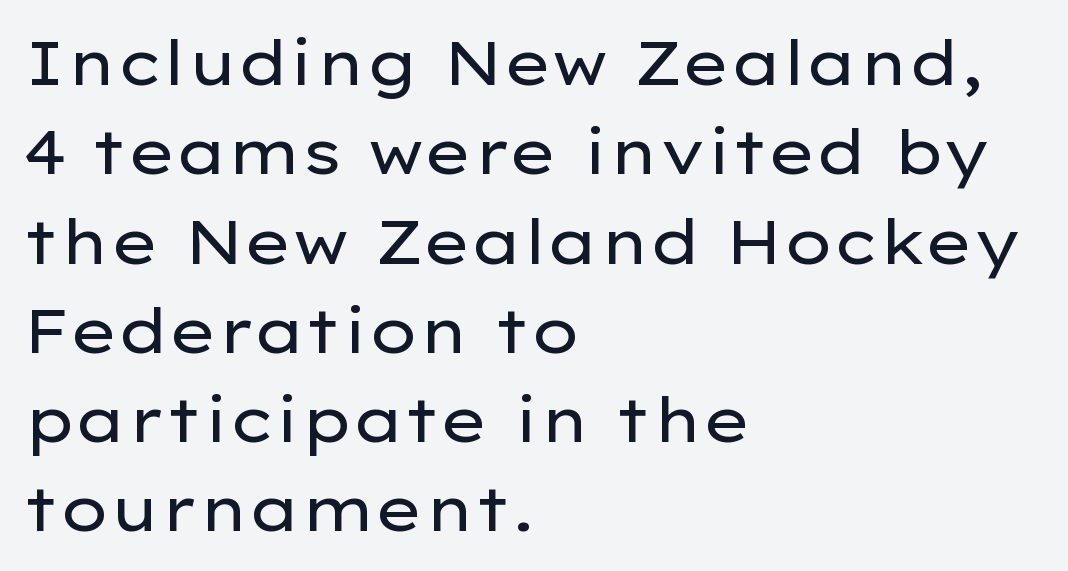
Q: Is the text bold? A: No.
Q: Is the text italic (slanted)? A: No, it is upright.
Q: Is the typeface a serif or a sans-serif typeface? A: Sans-serif.
Q: Is the text underlined? A: No.
Q: How is the paragraph aligned? A: Left-aligned.
Q: Is the spacing between letters normal or unusually wide? A: Normal.
Q: Is the spacing between lines tight, normal or loose? A: Normal.
Q: Width (condensed, normal, or wide)? A: Wide.
Q: Stroke contrast? A: Low.
Q: x-height? A: Medium.
Q: Monospaced? A: No.
